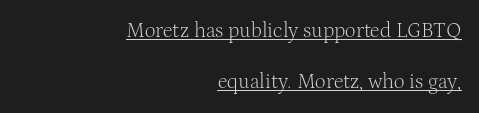
Q: Is the text bold? A: No.
Q: Is the text italic (slanted)? A: No, it is upright.
Q: Is the text underlined? A: Yes.
Q: How is the paragraph aligned? A: Right-aligned.
Q: Is the spacing between letters normal or unusually wide? A: Normal.
Q: Is the spacing between lines tight, normal or loose? A: Loose.
